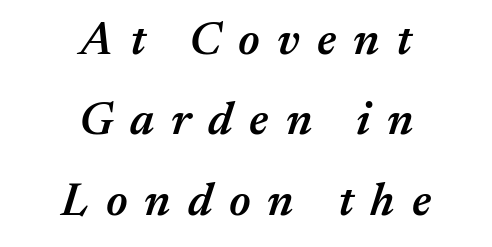
Q: Is the text bold? A: Semi-bold.
Q: Is the text italic (slanted)? A: Yes, it leans right by about 17 degrees.
Q: Is the text underlined? A: No.
Q: How is the paragraph aligned? A: Centered.
Q: Is the spacing between letters normal or unusually wide? A: Unusually wide.
Q: Width (condensed, normal, or wide)? A: Normal.
Q: Stroke contrast? A: Medium.
Q: x-height? A: Medium.
Q: Monospaced? A: No.
